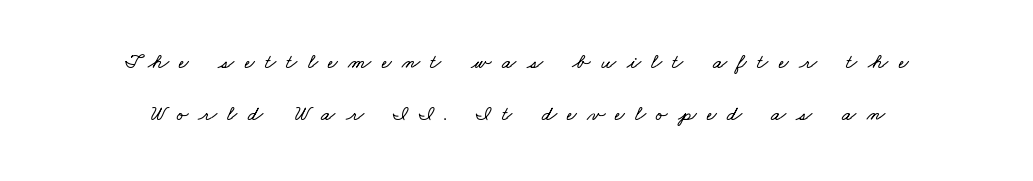
The gap between lines stays unmarked. Where is the straight margin? There isn't one; the lines are centered. One glance says open: line gaps are wider than usual. Short note: letters widely spaced.
